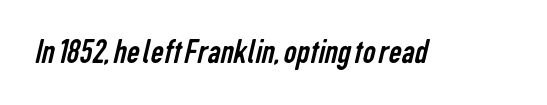
The image shows 36 px regular-weight, condensed sans-serif type; set normal letter spacing, not underlined; low stroke contrast and a medium x-height.
